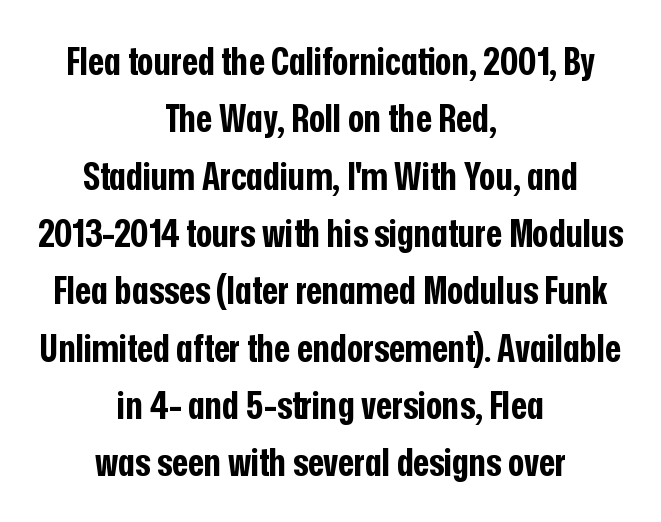
Q: Is the text bold? A: Yes.
Q: Is the text italic (slanted)? A: No, it is upright.
Q: Is the typeface a serif or a sans-serif typeface? A: Sans-serif.
Q: Is the text underlined? A: No.
Q: How is the paragraph aligned? A: Centered.
Q: Is the spacing between letters normal or unusually wide? A: Normal.
Q: Is the spacing between lines tight, normal or loose? A: Normal.
Q: Width (condensed, normal, or wide)? A: Condensed.
Q: Stroke contrast? A: Low.
Q: x-height? A: Medium.
Q: Monospaced? A: No.
